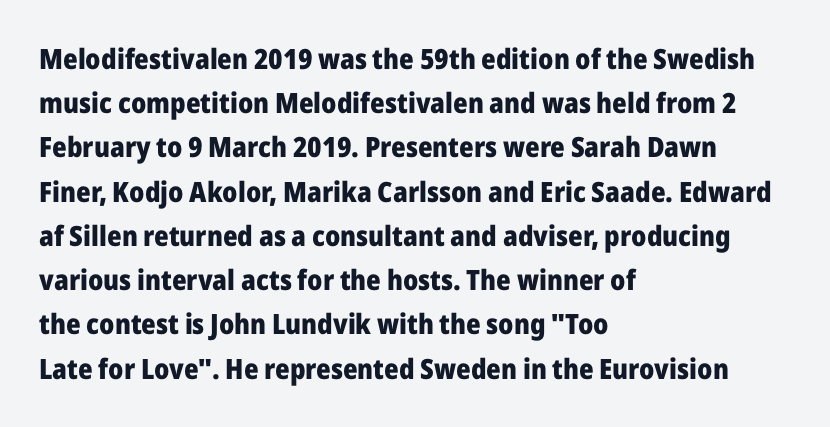
{"serif": "no", "italic": "no", "bold": "yes", "weight": "heavy", "width": "normal", "stroke_contrast": "low", "x_height": "medium", "monospaced": "no", "underline": "no", "align": "left", "line_spacing": "normal", "line_spacing_ratio": 1.58, "letter_spacing": "normal", "letter_spacing_em": 0.0, "glyph_px": 28}
